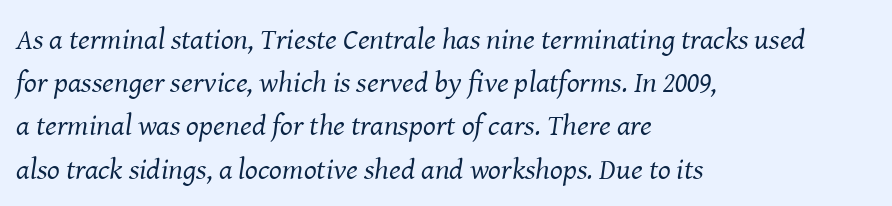
{"serif": "yes", "italic": "yes", "lean": "right", "slant_degrees": 8, "bold": "no", "weight": "regular", "width": "normal", "stroke_contrast": "medium", "x_height": "medium", "monospaced": "no", "underline": "no", "align": "left", "line_spacing": "normal", "line_spacing_ratio": 1.44, "letter_spacing": "normal", "letter_spacing_em": 0.0, "glyph_px": 30}
